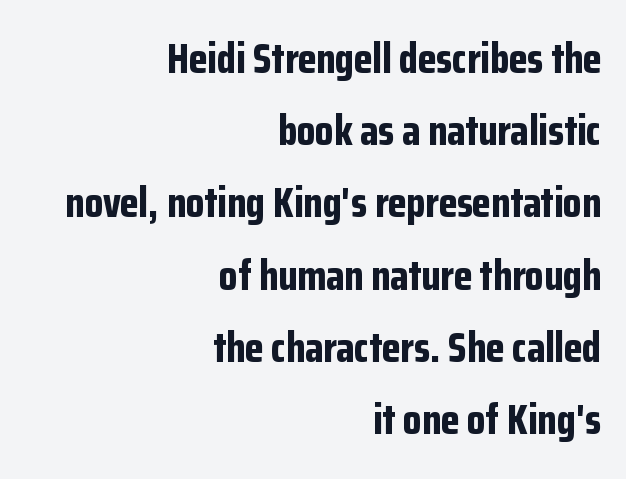
{"serif": "no", "italic": "no", "bold": "yes", "weight": "bold", "width": "condensed", "stroke_contrast": "low", "x_height": "medium", "monospaced": "no", "underline": "no", "align": "right", "line_spacing_ratio": 1.72, "letter_spacing": "normal", "letter_spacing_em": 0.0, "glyph_px": 42}
